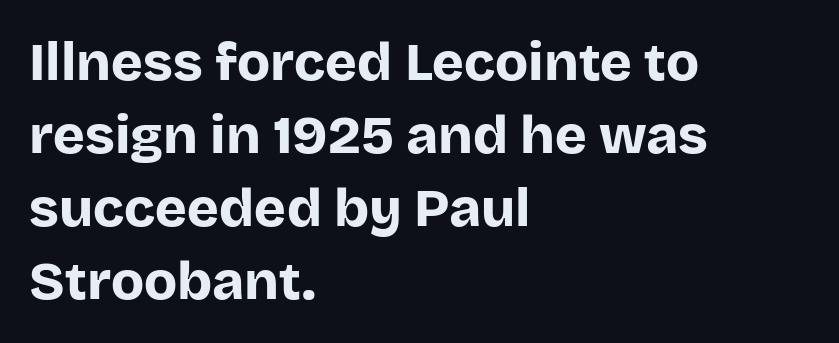
{"serif": "no", "italic": "no", "bold": "yes", "weight": "bold", "width": "normal", "stroke_contrast": "low", "x_height": "large", "monospaced": "no", "underline": "no", "align": "left", "line_spacing": "normal", "line_spacing_ratio": 1.35, "letter_spacing": "normal", "letter_spacing_em": 0.0, "glyph_px": 54}
